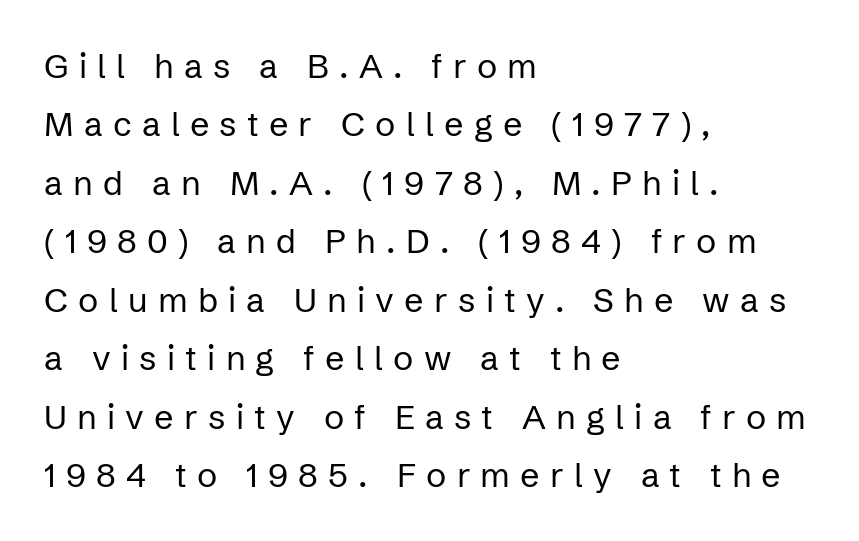
Descender tails drop into unmarked territory. Notice how the passage keeps a crisp vertical edge on the left only. Here the glyphs are tracked loosely, breaking word shapes into spaced letters. The characters are drawn with everyday or finer stroke widths. A typesetter would call this proportional, since set widths differ per character.
